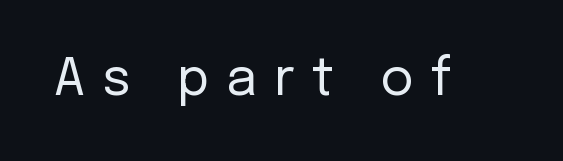
{"serif": "no", "italic": "no", "bold": "no", "weight": "regular", "width": "normal", "stroke_contrast": "low", "x_height": "medium", "monospaced": "no", "underline": "no", "letter_spacing": "wide", "letter_spacing_em": 0.33, "glyph_px": 51}
